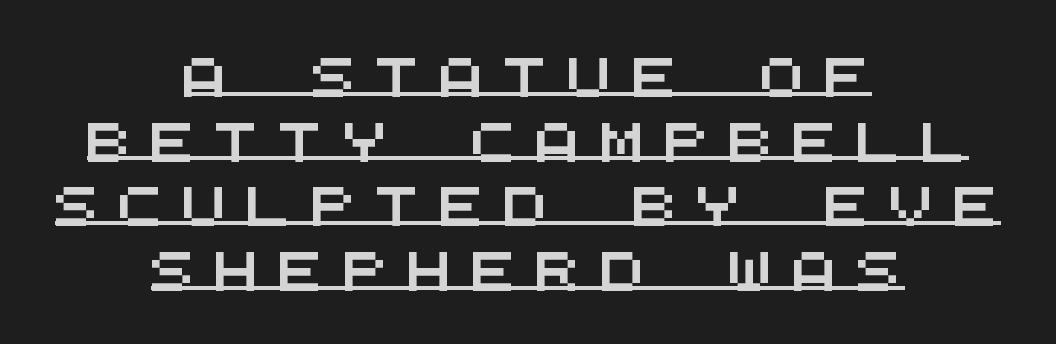
Q: Is the typeface a serif or a sans-serif typeface? A: Sans-serif.
Q: Is the text underlined? A: Yes.
Q: How is the paragraph aligned? A: Centered.
Q: Is the spacing between letters normal or unusually wide? A: Unusually wide.
Q: Is the spacing between lines tight, normal or loose? A: Normal.
Q: Width (condensed, normal, or wide)? A: Wide.
Q: Stroke contrast? A: Medium.
Q: x-height? A: Large.
Q: Monospaced? A: Yes.
